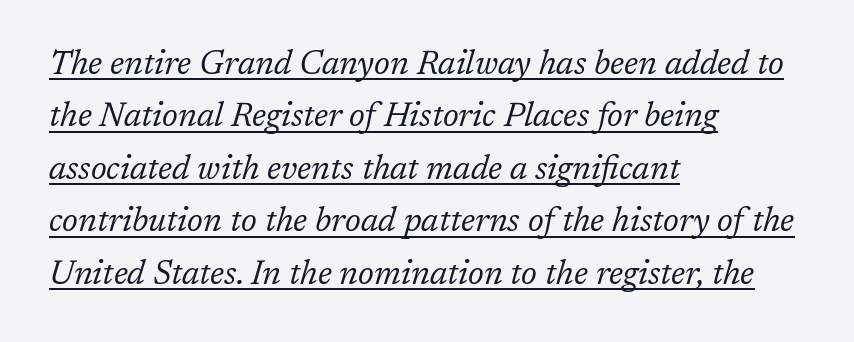
The image shows 33 px regular-weight serif type, italic (leaning right); set left-aligned, normal line spacing (1.59x), normal letter spacing, underlined; low stroke contrast and a medium x-height.
